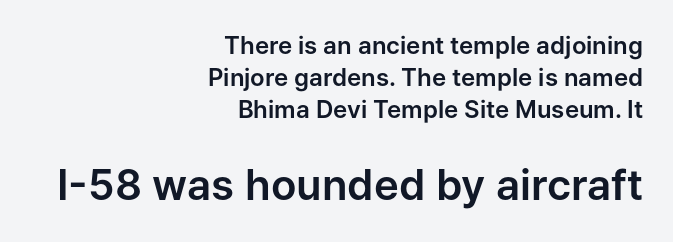
Q: Is the text italic (slanted)? A: No, it is upright.
Q: Is the typeface a serif or a sans-serif typeface? A: Sans-serif.
Q: Is the text underlined? A: No.
Q: How is the paragraph aligned? A: Right-aligned.
Q: Is the spacing between letters normal or unusually wide? A: Normal.
Q: Is the spacing between lines tight, normal or loose? A: Normal.
Q: Which block of text is set in a larger size, the first (top) or the second (bottom)? A: The second (bottom) one.
Q: Width (condensed, normal, or wide)? A: Normal.
Q: Stroke contrast? A: Low.
Q: x-height? A: Medium.
Q: Monospaced? A: No.
